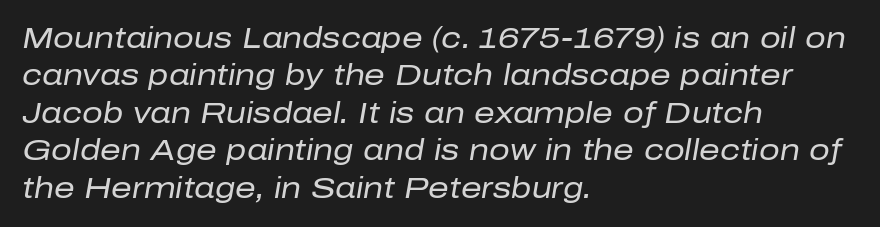
The image shows 29 px regular-weight type, italic (leaning right); set left-aligned, normal line spacing (1.29x), normal letter spacing, not underlined; low stroke contrast and a medium x-height.
